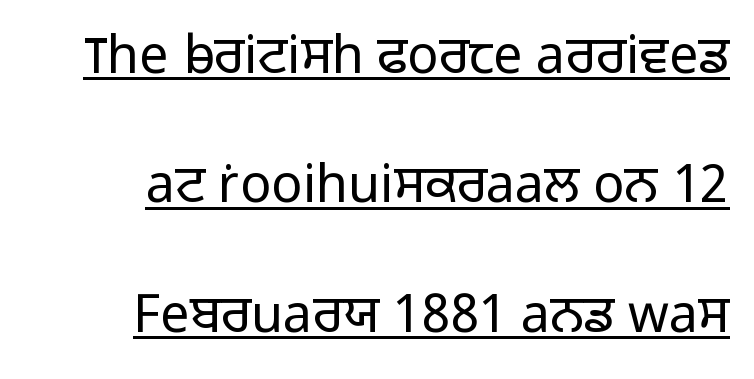
Q: Is the text bold? A: No.
Q: Is the text italic (slanted)? A: No, it is upright.
Q: Is the typeface a serif or a sans-serif typeface? A: Sans-serif.
Q: Is the text underlined? A: Yes.
Q: How is the paragraph aligned? A: Right-aligned.
Q: Is the spacing between letters normal or unusually wide? A: Normal.
Q: Is the spacing between lines tight, normal or loose? A: Loose.
Q: Width (condensed, normal, or wide)? A: Normal.
Q: Stroke contrast? A: Low.
Q: x-height? A: Medium.
Q: Monospaced? A: No.
